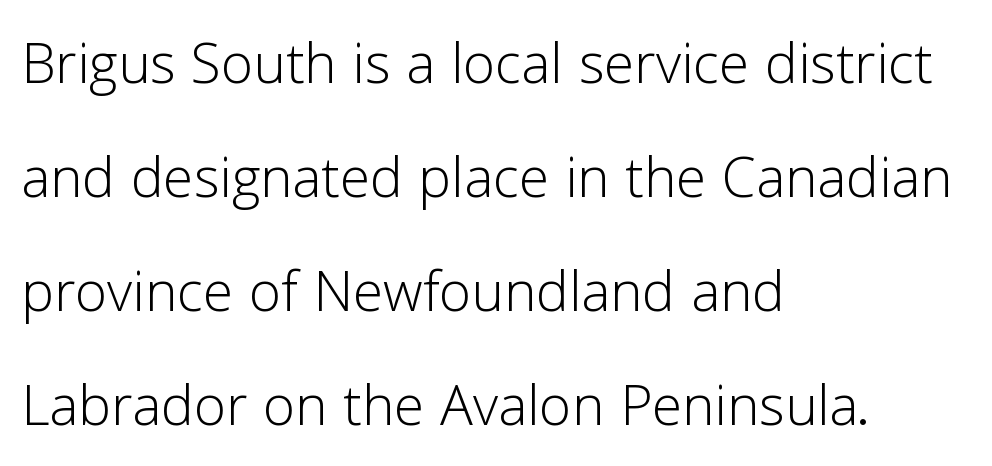
What's the leading like? Ordinary, nothing unusual. Grotesque or geometric, the face here clearly has no serifs. Is the block centered? No — it sits flush against the left margin. Unlike italic type, these characters show no tilt at all.
